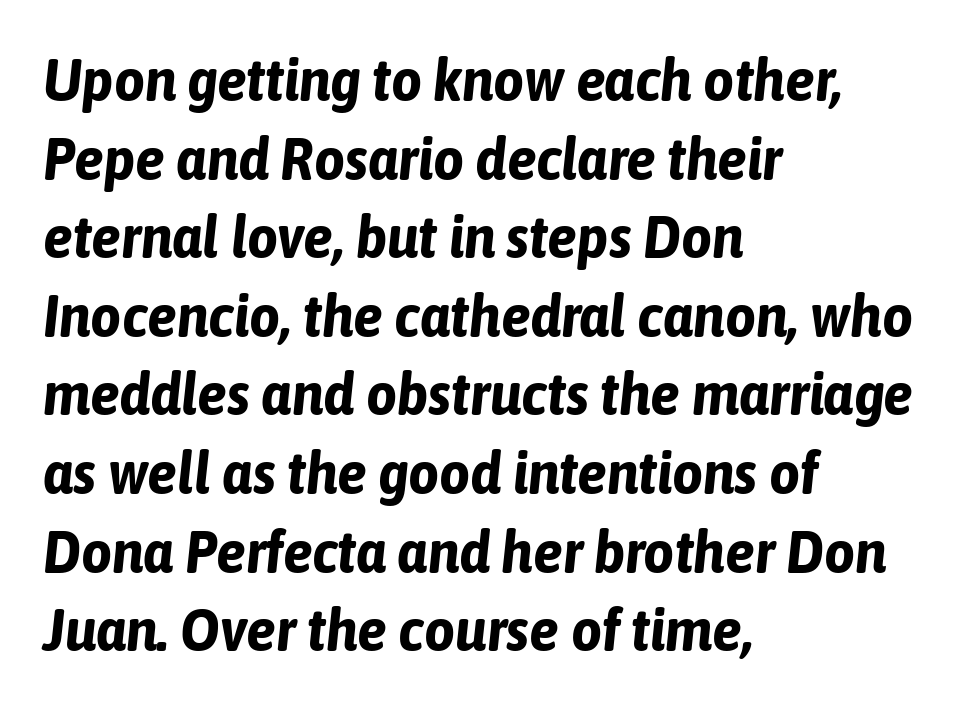
{"italic": "yes", "lean": "right", "slant_degrees": 6, "bold": "yes", "weight": "bold", "width": "condensed", "stroke_contrast": "low", "x_height": "medium", "monospaced": "no", "underline": "no", "align": "left", "line_spacing": "normal", "line_spacing_ratio": 1.31, "letter_spacing": "normal", "letter_spacing_em": 0.0, "glyph_px": 60}
